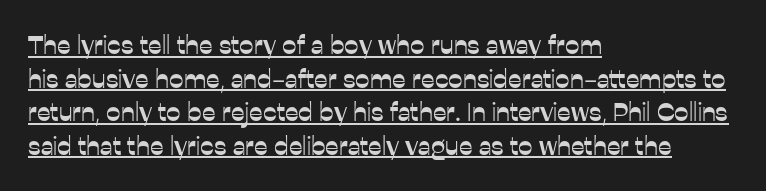
{"italic": "no", "underline": "yes", "align": "left", "line_spacing": "normal", "line_spacing_ratio": 1.29, "letter_spacing": "normal", "letter_spacing_em": 0.0, "glyph_px": 26}
